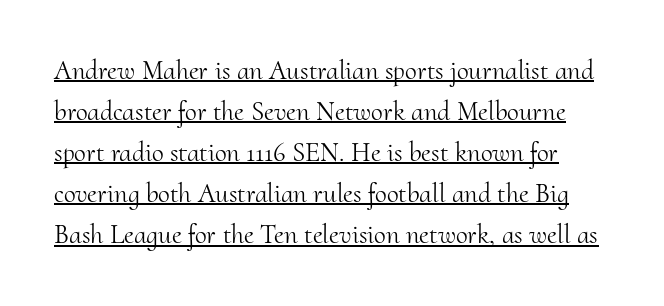
The face used here appears with an underline applied. The font sits on the lighter half of the weight spectrum, regular included. It's the straight-up-and-down kind of type. This block has exactly the height ordinary leading produces. Each word holds together tightly as a unit, with standard inter-letter gaps.
